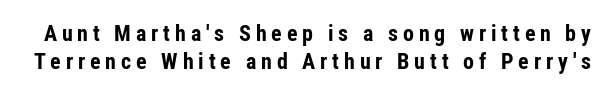
The specimen reads as upright at a glance. The tracking reads as deliberately expanded to a designer's eye. Honestly, the row spacing looks completely unremarkable. The letters are bold, with thick, heavy strokes.
